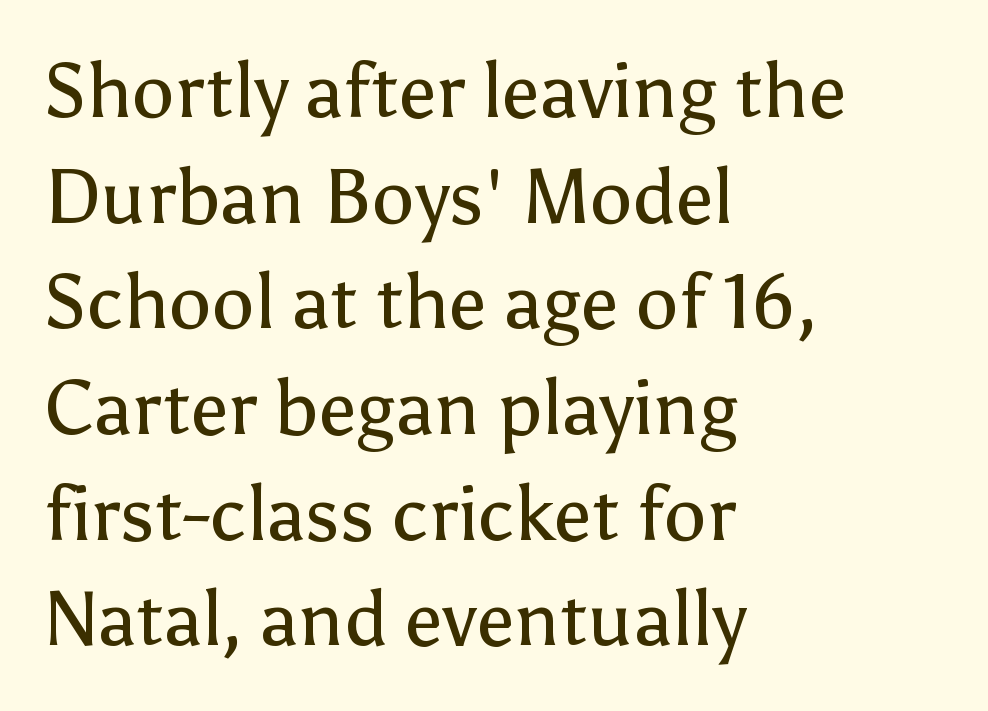
{"serif": "no", "italic": "no", "bold": "no", "weight": "regular", "width": "normal", "stroke_contrast": "low", "x_height": "medium", "monospaced": "no", "underline": "no", "align": "left", "line_spacing": "normal", "line_spacing_ratio": 1.39, "letter_spacing": "normal", "letter_spacing_em": 0.0, "glyph_px": 76}
